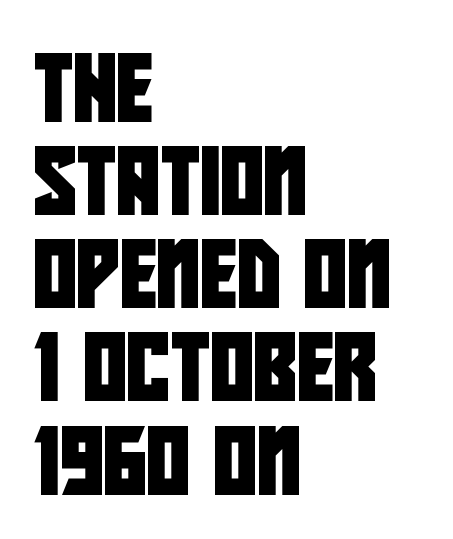
{"serif": "no", "width": "condensed", "stroke_contrast": "low", "x_height": "large", "monospaced": "no", "underline": "no", "align": "left", "line_spacing": "normal", "line_spacing_ratio": 1.39, "letter_spacing": "normal", "letter_spacing_em": 0.0, "glyph_px": 67}
